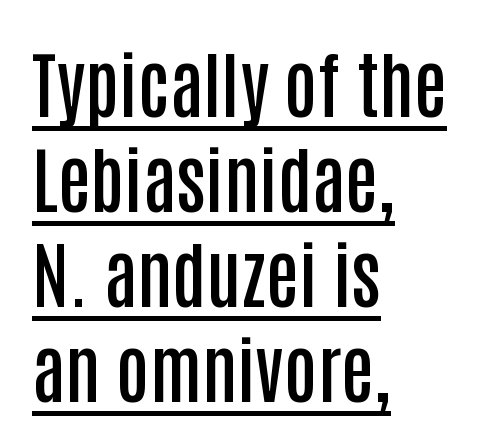
The image shows 73 px semibold, condensed sans-serif type, upright; set left-aligned, normal line spacing (1.3x), normal letter spacing, underlined; low stroke contrast and a large x-height.
